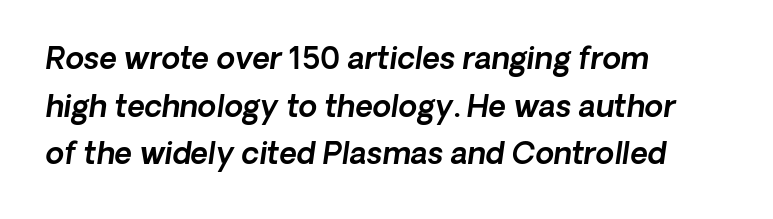
{"serif": "no", "width": "normal", "x_height": "medium", "monospaced": "no", "underline": "no", "align": "left", "line_spacing": "normal", "line_spacing_ratio": 1.59, "letter_spacing": "normal", "letter_spacing_em": 0.0, "glyph_px": 30}
